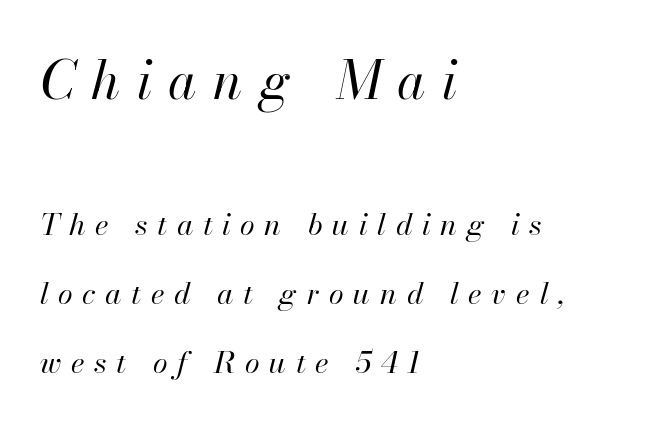
The image shows 52 px regular-weight type, italic (leaning right); set left-aligned, loose line spacing (2.3x), unusually wide letter spacing (+0.32 em), not underlined; the first (top) block is 1.73x larger; high stroke contrast and a small x-height.
